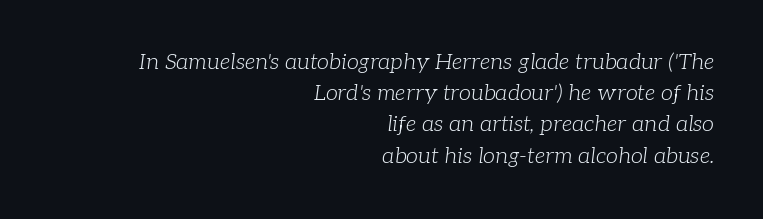
Weight: regular or lighter. In terms of posture, this sample is oblique. Compared with a flush-left layout, this one pins lines to the opposite, right side. Nothing unusual about the tracking: characters are spaced as the font intends.
